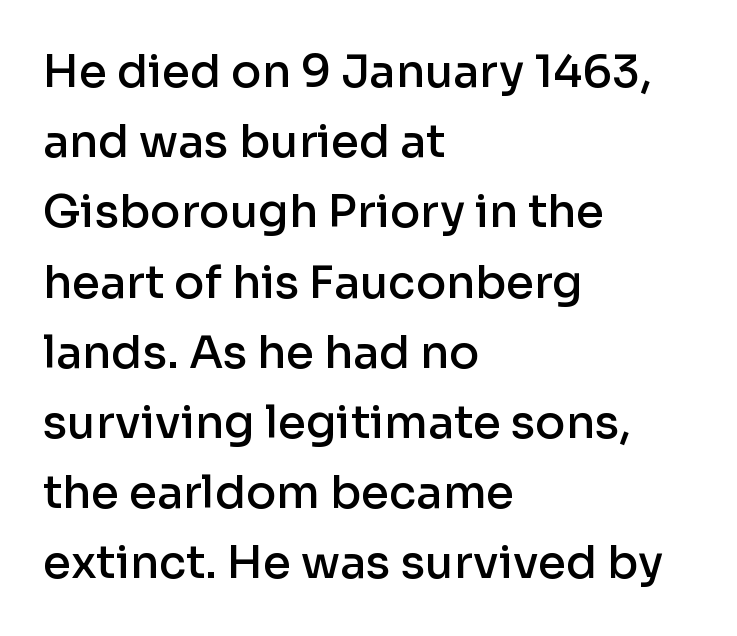
The image shows 45 px semibold sans-serif type, upright; set left-aligned, normal line spacing (1.56x), normal letter spacing, not underlined; low stroke contrast and a medium x-height.
